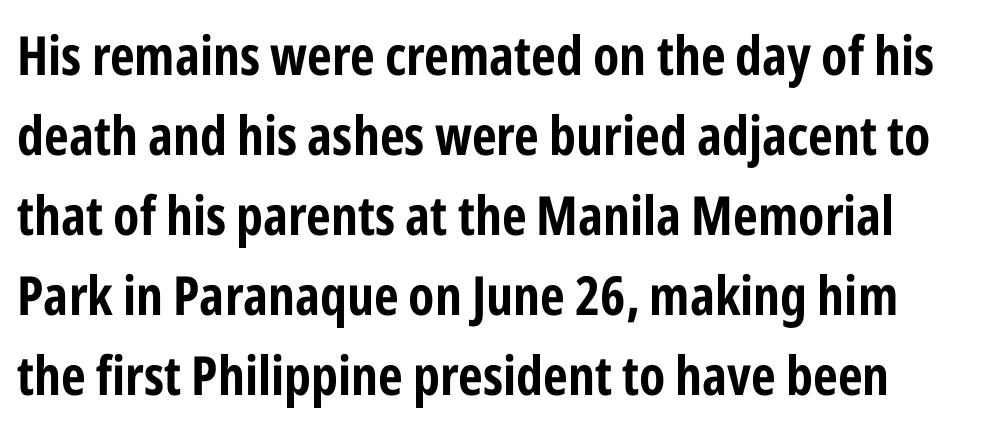
{"serif": "no", "italic": "no", "width": "condensed", "stroke_contrast": "low", "x_height": "medium", "monospaced": "no", "underline": "no", "line_spacing": "normal", "line_spacing_ratio": 1.48, "letter_spacing": "normal", "letter_spacing_em": 0.0, "glyph_px": 54}
